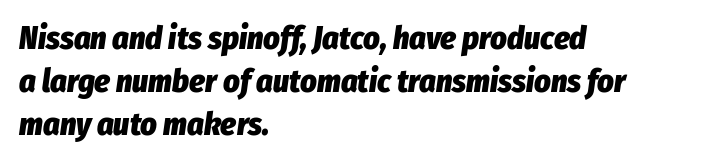
{"italic": "yes", "lean": "right", "slant_degrees": 8, "bold": "yes", "weight": "heavy", "width": "condensed", "stroke_contrast": "low", "x_height": "medium", "monospaced": "no", "underline": "no", "align": "left", "line_spacing": "normal", "line_spacing_ratio": 1.35, "letter_spacing": "normal", "letter_spacing_em": 0.0, "glyph_px": 32}
